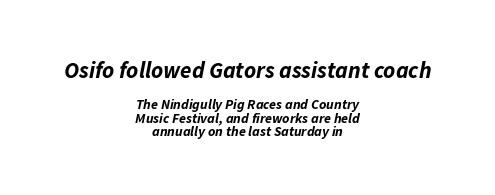
{"italic": "yes", "lean": "right", "slant_degrees": 11, "bold": "yes", "underline": "no", "align": "center", "line_spacing": "tight", "line_spacing_ratio": 0.95, "letter_spacing": "normal", "letter_spacing_em": 0.0, "larger_block": "first", "size_ratio": 1.64, "glyph_px": 23}
